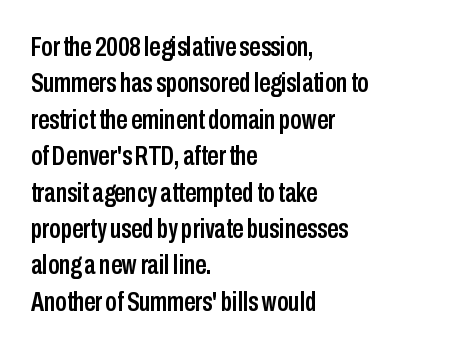
{"serif": "no", "italic": "no", "width": "condensed", "stroke_contrast": "low", "x_height": "medium", "monospaced": "no", "underline": "no", "align": "left", "line_spacing": "normal", "line_spacing_ratio": 1.3, "letter_spacing": "normal", "letter_spacing_em": 0.0, "glyph_px": 28}
